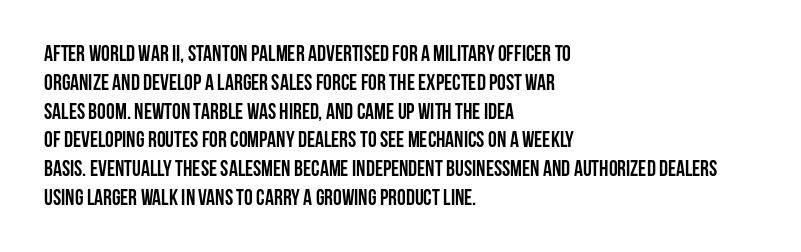
The image shows 22 px bold type, upright; set left-aligned, normal line spacing (1.31x), normal letter spacing, not underlined.
